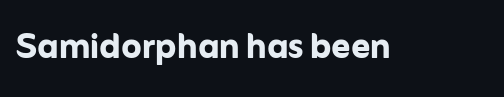
These lines are composed in type without serifs. The passage shown is typed in a proportional face where columns would drift. Observe the ordinary spacing: letters are neighbours, not strangers. Nope, not italic — everything's standing straight. What weight is shown? A full bold with thick strokes. The glyphs are unaccompanied by any horizontal stroke below them.
